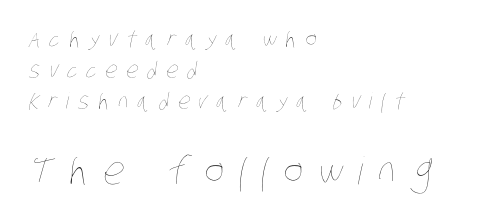
Q: Is the text bold? A: No.
Q: Is the text underlined? A: No.
Q: How is the paragraph aligned? A: Left-aligned.
Q: Is the spacing between letters normal or unusually wide? A: Unusually wide.
Q: Is the spacing between lines tight, normal or loose? A: Normal.
Q: Which block of text is set in a larger size, the first (top) or the second (bottom)? A: The second (bottom) one.
Q: Width (condensed, normal, or wide)? A: Condensed.
Q: Stroke contrast? A: Low.
Q: x-height? A: Large.
Q: Monospaced? A: No.
